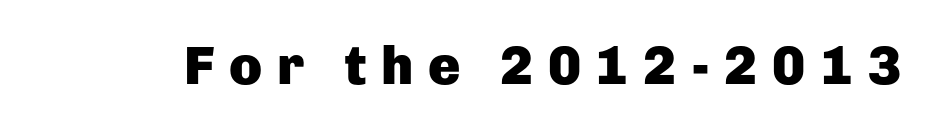
Rendered with straight, roman letterforms. Underline: absent. Look at the tracking — it's clearly loosened, letters drifting apart. Regarding serifs, this sample does without them.
